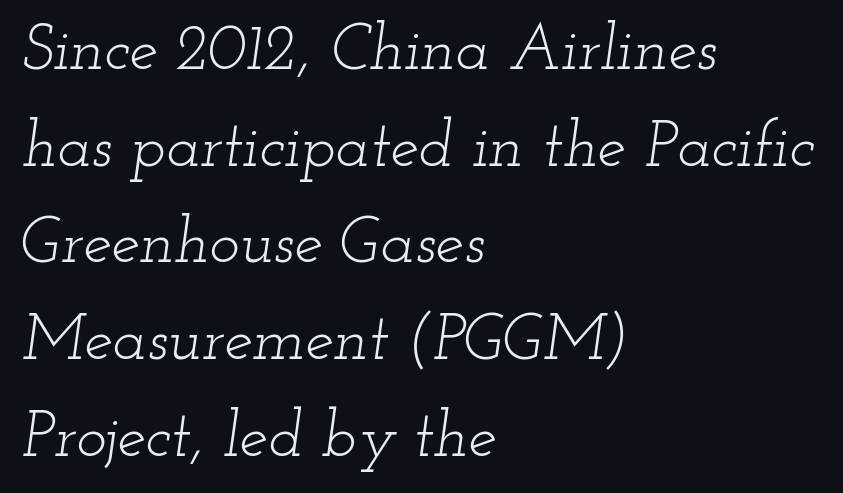
Small tapered or slab feet sit at the stroke ends, so this counts as serif. The zone under the glyphs is completely vacant. The letters look calm and open, with moderate or lighter stems. Does extra space separate the letters? No, they use regular spacing. The whole block is typeset with a tilt. One glance says typical: line gaps are just what's usual.
